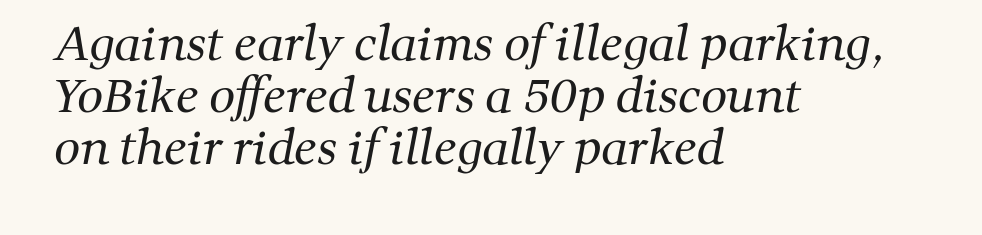
The image shows 46 px regular-weight serif type; set left-aligned, tight line spacing (1.13x), normal letter spacing, not underlined; medium stroke contrast and a medium x-height.
